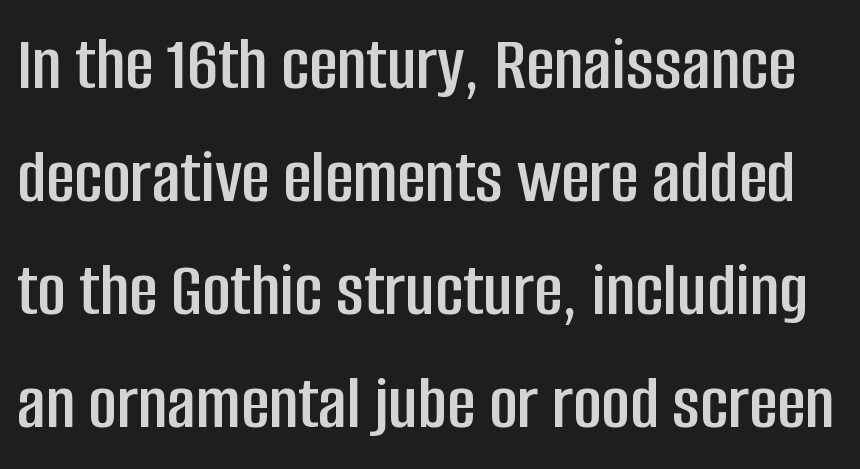
The image shows 78 px condensed sans-serif type, upright; set normal line spacing (1.45x), normal letter spacing, not underlined; low stroke contrast and a large x-height.
